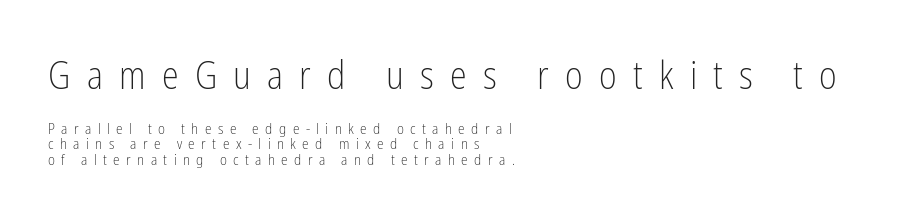
Q: Is the text bold? A: No.
Q: Is the text italic (slanted)? A: No, it is upright.
Q: Is the typeface a serif or a sans-serif typeface? A: Sans-serif.
Q: Is the text underlined? A: No.
Q: How is the paragraph aligned? A: Left-aligned.
Q: Is the spacing between letters normal or unusually wide? A: Unusually wide.
Q: Is the spacing between lines tight, normal or loose? A: Tight.
Q: Which block of text is set in a larger size, the first (top) or the second (bottom)? A: The first (top) one.
Q: Width (condensed, normal, or wide)? A: Condensed.
Q: Stroke contrast? A: Low.
Q: x-height? A: Medium.
Q: Monospaced? A: No.
